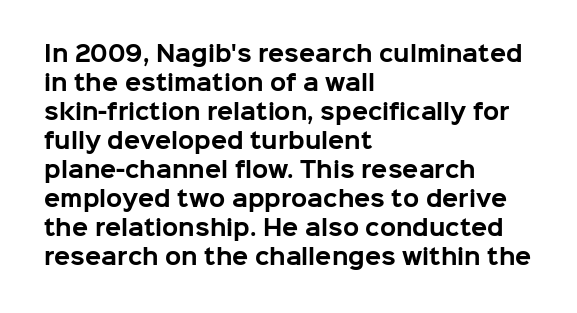
The lines are quadded left. These lines keep a tight, regular rhythm from letter to letter. The gap between lines stays unmarked. It's the straight-up-and-down kind of type. The rendering uses a moderate line-height, typical for paragraphs. Pretty heavy lettering here — definitely bold.
